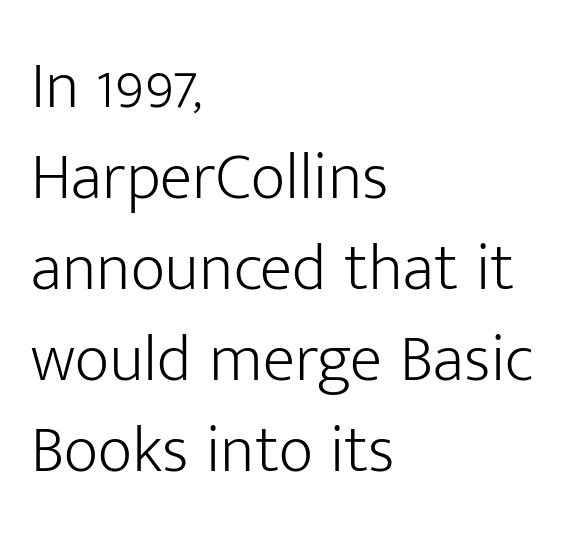
{"serif": "no", "italic": "no", "bold": "no", "weight": "light", "width": "normal", "stroke_contrast": "low", "x_height": "medium", "monospaced": "no", "underline": "no", "align": "left", "line_spacing": "normal", "line_spacing_ratio": 1.36, "letter_spacing": "normal", "letter_spacing_em": 0.0, "glyph_px": 67}
